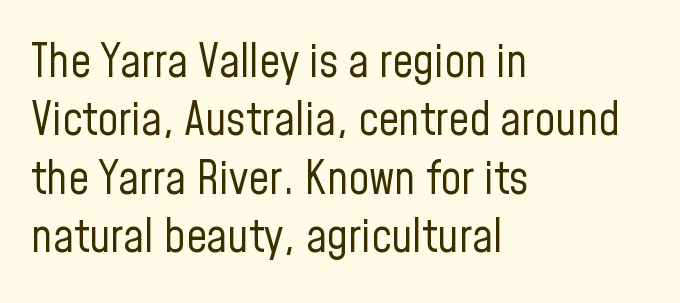
Spacing between characters is what you'd get straight out of the box. Where is the straight margin? On the left. The lines sit at an ordinary, default distance from one another. Tall strokes in this sample are plumb rather than angled.
